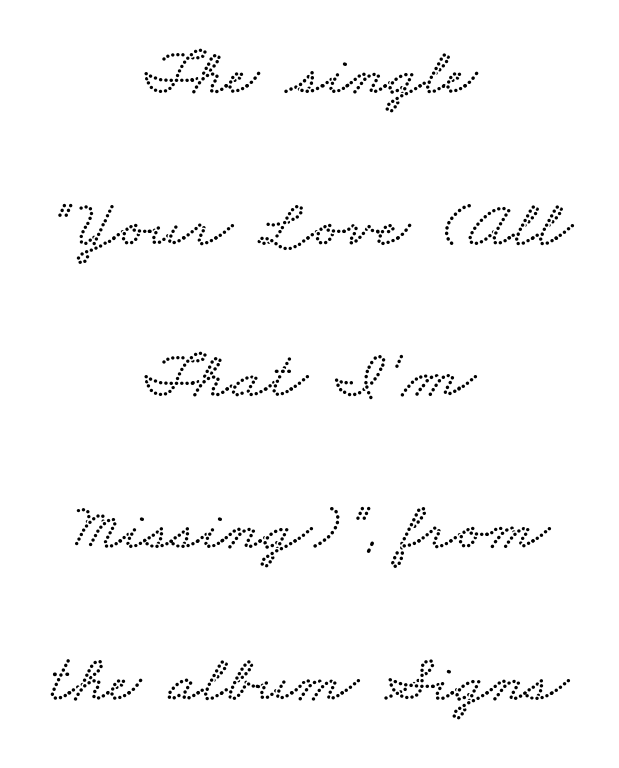
These lines stand farther apart than default settings would place them. Tracking here is standard; glyphs follow each other at the usual distance. Spacing verdict: proportional, widths tailored to each character. A clean baseline with only descenders dipping below it. The lines are quadded center.
